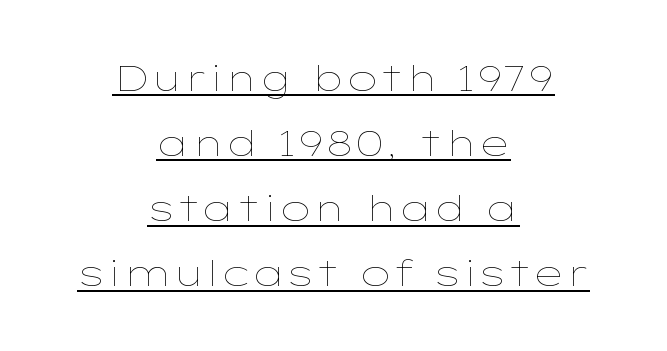
Q: Is the text bold? A: No.
Q: Is the text italic (slanted)? A: No, it is upright.
Q: Is the text underlined? A: Yes.
Q: How is the paragraph aligned? A: Centered.
Q: Is the spacing between letters normal or unusually wide? A: Normal.
Q: Width (condensed, normal, or wide)? A: Wide.
Q: Stroke contrast? A: Low.
Q: x-height? A: Medium.
Q: Monospaced? A: No.
